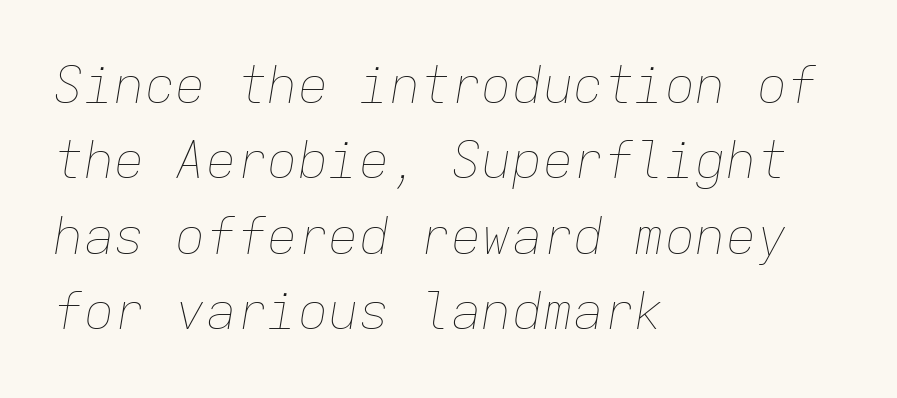
Does the leading feel generous? No, just average. A quiet, ordinary-to-light weight characterises the typeface. Line starts are locked; line ends wander. Observe the ordinary spacing: letters are neighbours, not strangers.
